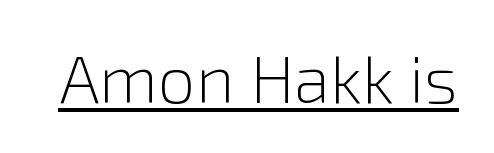
Underline: present. Character widths vary here, with narrow letters taking less room than wide ones. Serifs: no, the terminals of the letterforms are clean. What stands out about the letter spacing? Nothing — it is the standard amount. A roman cut, with each character standing at attention.
